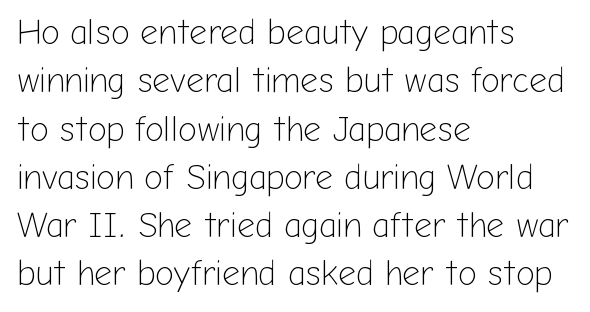
The image shows 35 px light sans-serif type, upright; set left-aligned, normal line spacing (1.38x), normal letter spacing, not underlined; low stroke contrast and a medium x-height.
